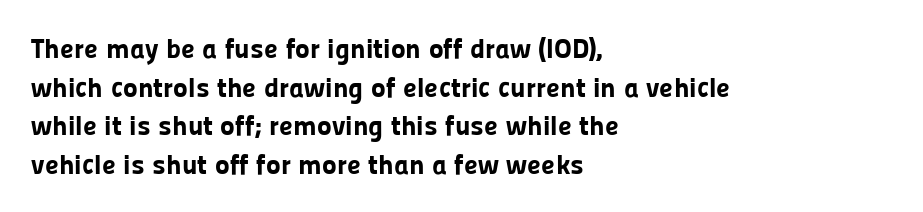
Decoration check: the copy has no underline. The typesetting leans heavy: a genuine bold. Is the block centered? No — it sits flush against the left margin. Horizontal bands of white between lines are of average thickness.
